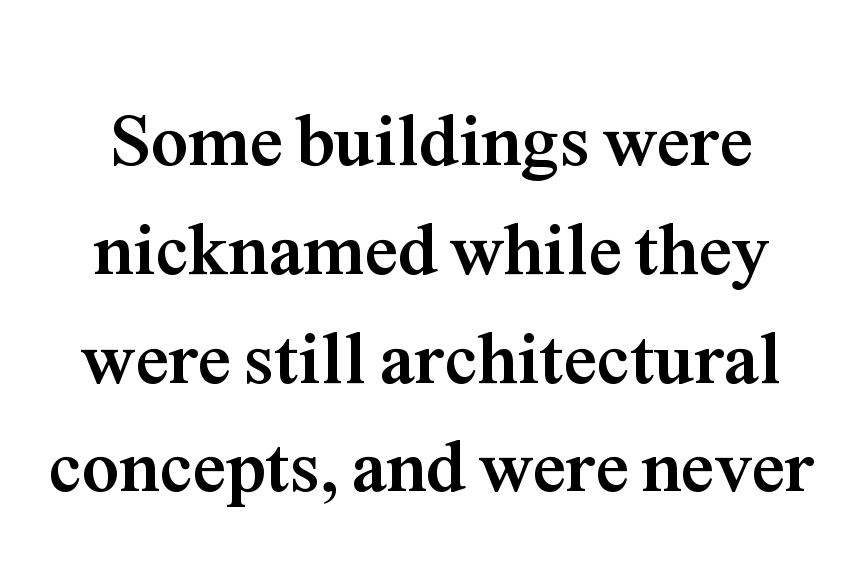
The image shows 74 px semibold serif type, upright; set normal line spacing (1.47x), normal letter spacing, not underlined; medium stroke contrast and a medium x-height.
